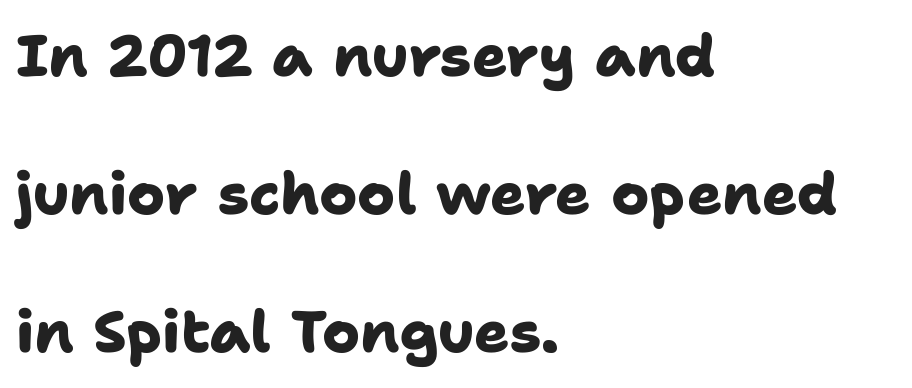
The image shows 58 px heavy sans-serif type; set left-aligned, loose line spacing (2.38x), normal letter spacing, not underlined; low stroke contrast and a medium x-height.
